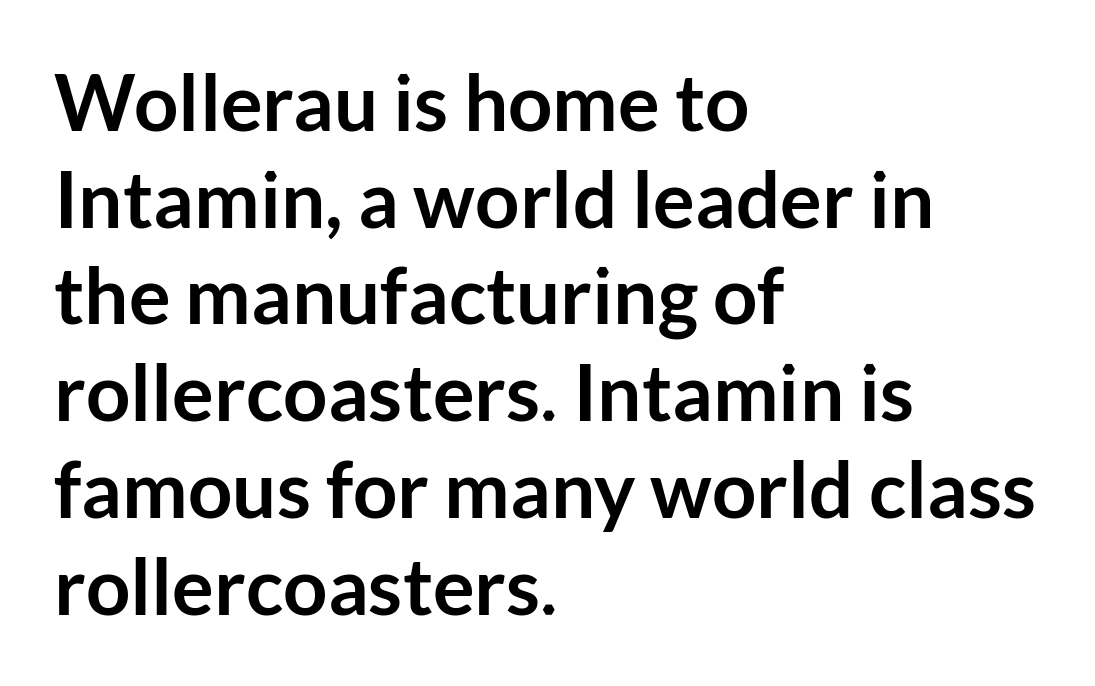
Line beginnings align vertically; line endings do not. The lettering stays uniformly vertical, giving the passage a roman look. This is heavy type, rendered in bold. The letterforms sit shoulder to shoulder at normal distance. The type family on display is of the sans-serif kind.
